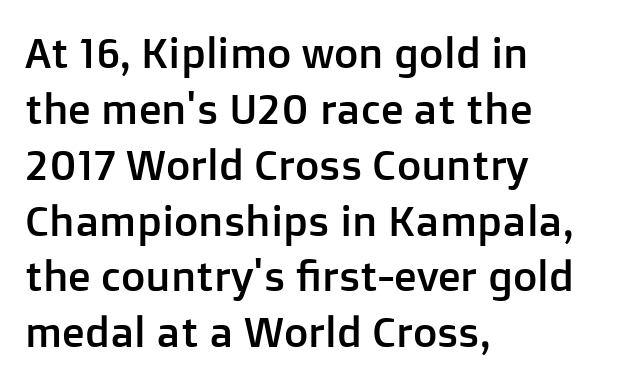
{"serif": "no", "italic": "no", "width": "normal", "stroke_contrast": "low", "x_height": "medium", "monospaced": "no", "underline": "no", "align": "left", "line_spacing": "normal", "line_spacing_ratio": 1.33, "letter_spacing": "normal", "letter_spacing_em": 0.0, "glyph_px": 42}
